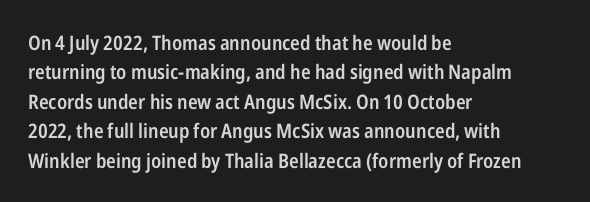
{"italic": "no", "bold": "semi", "underline": "no", "align": "left", "line_spacing": "normal", "line_spacing_ratio": 1.47, "letter_spacing": "normal", "letter_spacing_em": 0.0, "glyph_px": 20}
